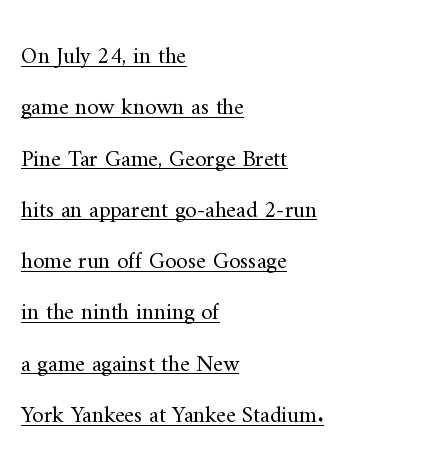
The image shows 23 px text type, upright; set left-aligned, loose line spacing (2.23x), normal letter spacing, underlined.
